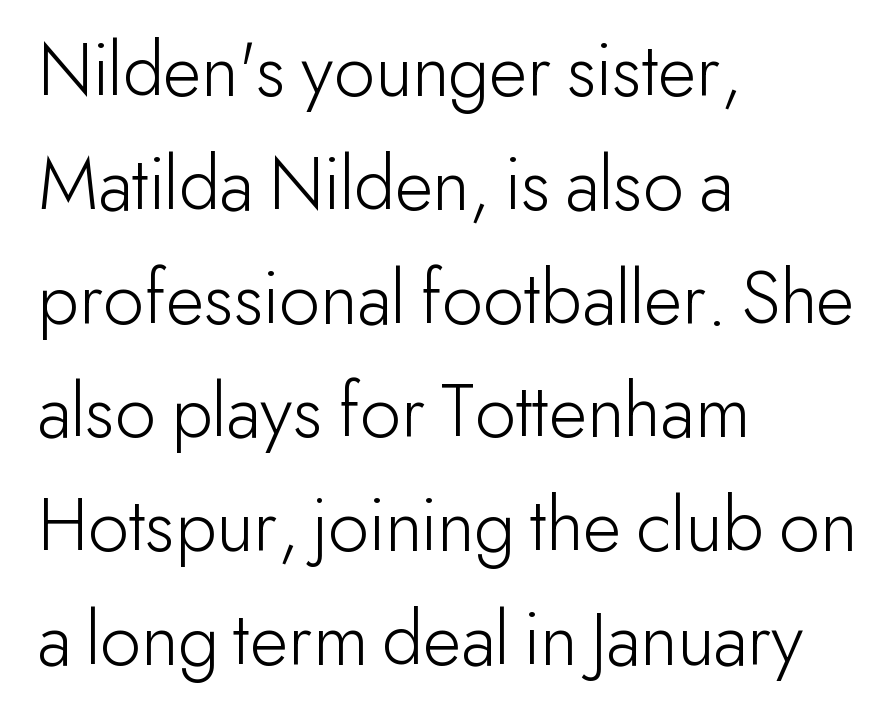
Notice how descenders clear the ascenders below comfortably — that's standard leading. The rendering shows plain stroke endings on the letterforms — a sans-serif design. Check under the words: just untouched page. Line starts are locked; line ends wander. Spacing verdict: proportional, widths tailored to each character. You can tell it's not italic because the verticals are truly vertical.
